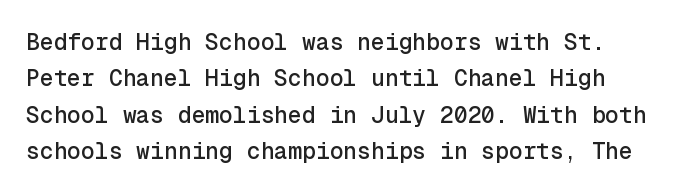
{"italic": "no", "underline": "no", "line_spacing": "normal", "line_spacing_ratio": 1.58, "letter_spacing": "normal", "letter_spacing_em": 0.0, "glyph_px": 23}
